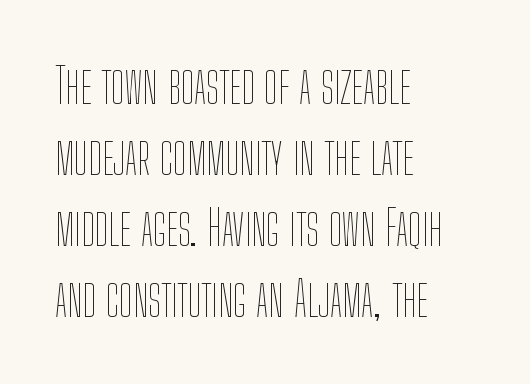
{"italic": "no", "bold": "no", "weight": "thin", "width": "condensed", "stroke_contrast": "low", "x_height": "medium", "monospaced": "no", "underline": "no", "align": "left", "line_spacing": "normal", "line_spacing_ratio": 1.45, "letter_spacing": "normal", "letter_spacing_em": 0.0, "glyph_px": 49}
